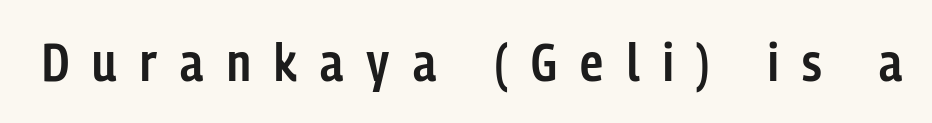
Q: Is the text bold? A: Semi-bold.
Q: Is the text italic (slanted)? A: No, it is upright.
Q: Is the typeface a serif or a sans-serif typeface? A: Sans-serif.
Q: Is the text underlined? A: No.
Q: Is the spacing between letters normal or unusually wide? A: Unusually wide.
Q: Width (condensed, normal, or wide)? A: Condensed.
Q: Stroke contrast? A: Low.
Q: x-height? A: Medium.
Q: Monospaced? A: No.
